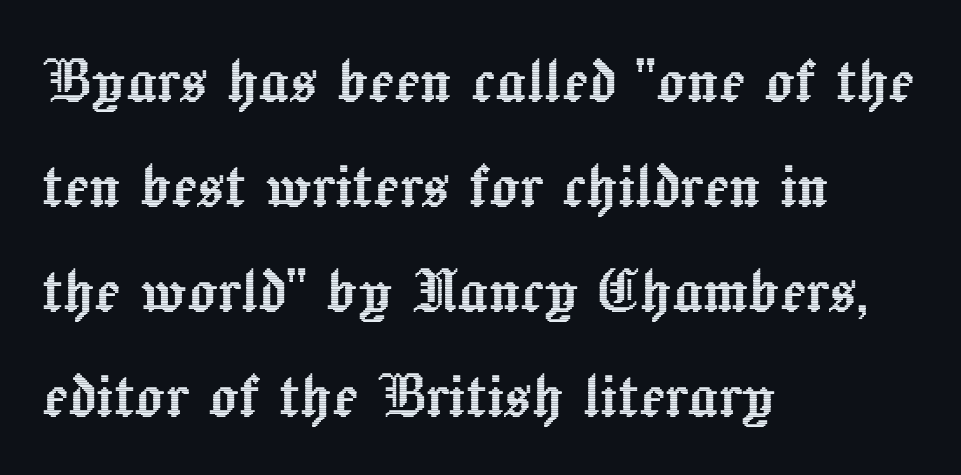
Q: Is the text italic (slanted)? A: No, it is upright.
Q: Is the text underlined? A: No.
Q: How is the paragraph aligned? A: Left-aligned.
Q: Is the spacing between letters normal or unusually wide? A: Normal.
Q: Is the spacing between lines tight, normal or loose? A: Normal.
Q: Width (condensed, normal, or wide)? A: Normal.
Q: x-height? A: Medium.
Q: Monospaced? A: No.
